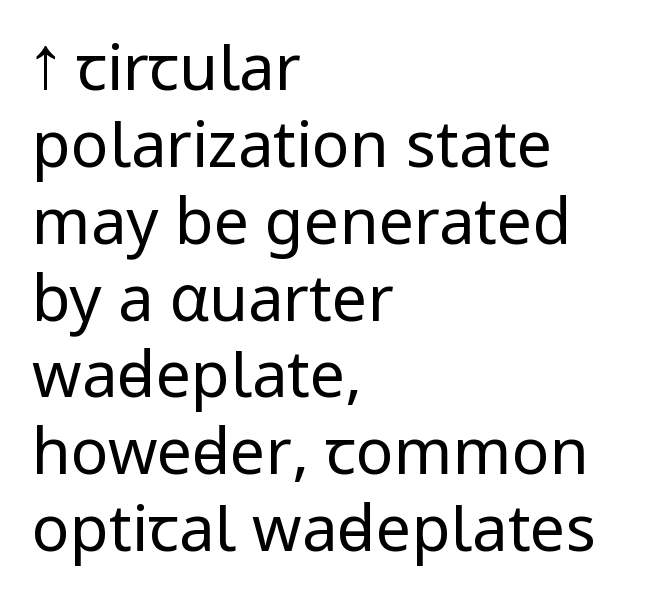
{"serif": "no", "italic": "no", "bold": "no", "weight": "regular", "width": "condensed", "stroke_contrast": "low", "x_height": "large", "monospaced": "no", "underline": "no", "align": "left", "line_spacing_ratio": 1.22, "letter_spacing": "normal", "letter_spacing_em": 0.0, "glyph_px": 63}
